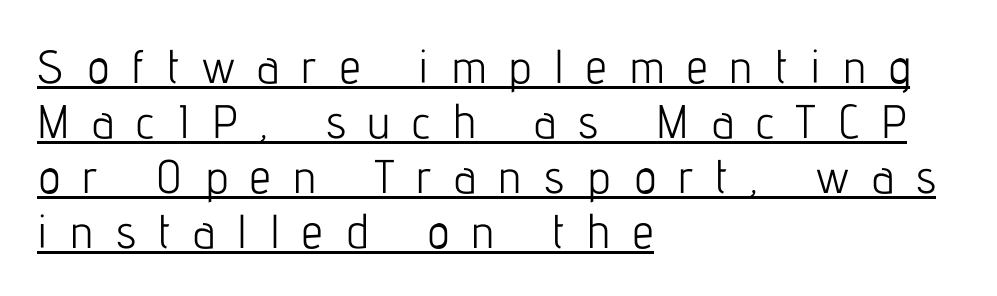
The image shows 47 px light, condensed sans-serif type, upright; set left-aligned, line spacing 1.17x, unusually wide letter spacing (+0.48 em), underlined; low stroke contrast and a medium x-height.
